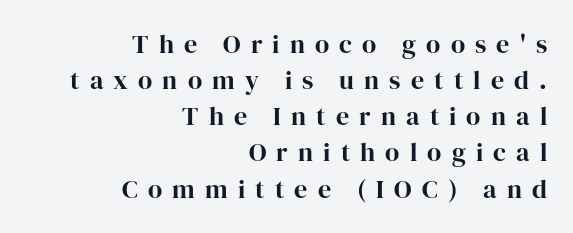
The rendering anchors every line to the right-hand side. Plain, unruled lines of type. This sample uses expanded letter spacing, leaving extra air between glyphs. Plenty of ink on the page — the face is bold. This sample uses an upright cut, with every glyph sitting square on the baseline. Honestly, the row spacing looks completely unremarkable.
